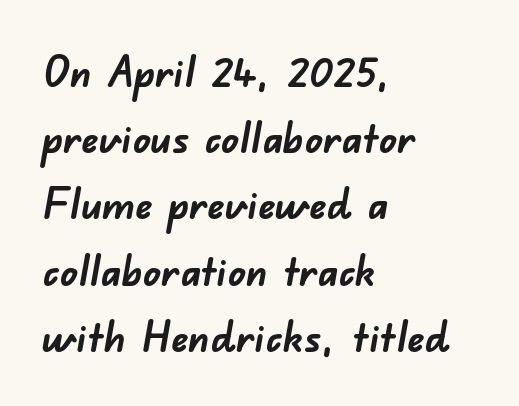
{"serif": "no", "bold": "yes", "weight": "semibold", "width": "normal", "stroke_contrast": "low", "x_height": "small", "monospaced": "no", "underline": "no", "align": "left", "line_spacing": "normal", "line_spacing_ratio": 1.54, "letter_spacing": "normal", "letter_spacing_em": 0.0, "glyph_px": 43}
